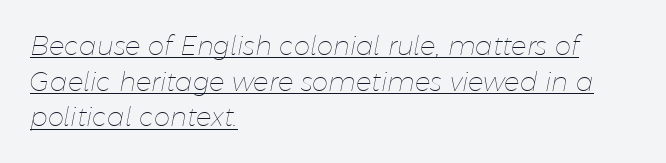
The image shows 26 px text type, italic (leaning right); set left-aligned, normal line spacing (1.37x), normal letter spacing, underlined.
